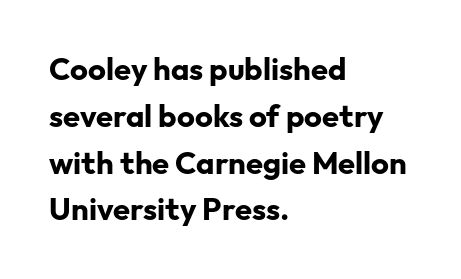
{"serif": "no", "italic": "no", "bold": "yes", "weight": "bold", "width": "normal", "stroke_contrast": "low", "x_height": "medium", "monospaced": "no", "underline": "no", "align": "left", "line_spacing": "normal", "line_spacing_ratio": 1.51, "letter_spacing": "normal", "letter_spacing_em": 0.0, "glyph_px": 31}
